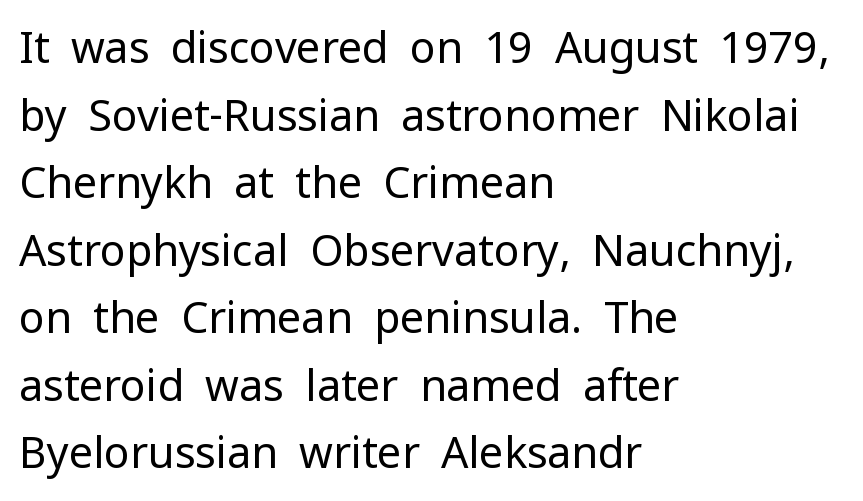
Q: Is the text bold? A: No.
Q: Is the text italic (slanted)? A: No, it is upright.
Q: Is the typeface a serif or a sans-serif typeface? A: Sans-serif.
Q: Is the text underlined? A: No.
Q: How is the paragraph aligned? A: Left-aligned.
Q: Is the spacing between letters normal or unusually wide? A: Normal.
Q: Is the spacing between lines tight, normal or loose? A: Normal.
Q: Width (condensed, normal, or wide)? A: Normal.
Q: Stroke contrast? A: Low.
Q: x-height? A: Medium.
Q: Monospaced? A: No.
